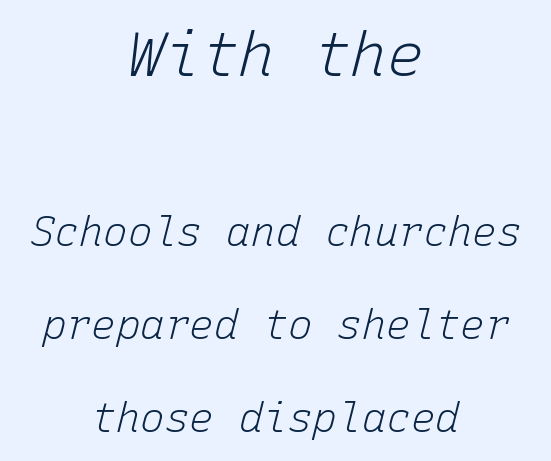
Q: Is the text bold? A: No.
Q: Is the text italic (slanted)? A: Yes, it leans right by about 15 degrees.
Q: Is the text underlined? A: No.
Q: How is the paragraph aligned? A: Centered.
Q: Is the spacing between letters normal or unusually wide? A: Normal.
Q: Is the spacing between lines tight, normal or loose? A: Loose.
Q: Which block of text is set in a larger size, the first (top) or the second (bottom)? A: The first (top) one.
Q: Width (condensed, normal, or wide)? A: Normal.
Q: Stroke contrast? A: Low.
Q: x-height? A: Medium.
Q: Monospaced? A: Yes.
